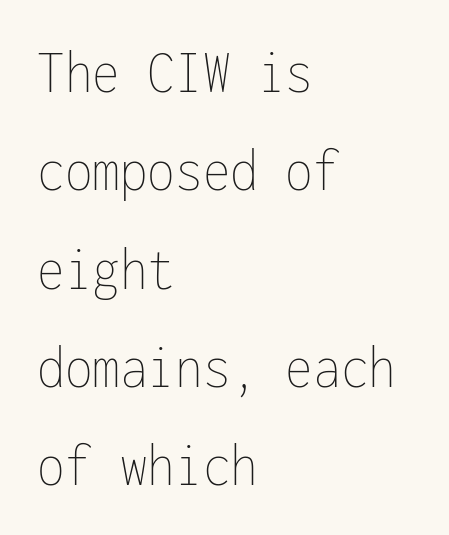
{"italic": "no", "bold": "no", "weight": "thin", "width": "condensed", "stroke_contrast": "low", "x_height": "medium", "monospaced": "yes", "underline": "no", "align": "left", "line_spacing": "normal", "line_spacing_ratio": 1.56, "letter_spacing": "normal", "letter_spacing_em": 0.0, "glyph_px": 63}
